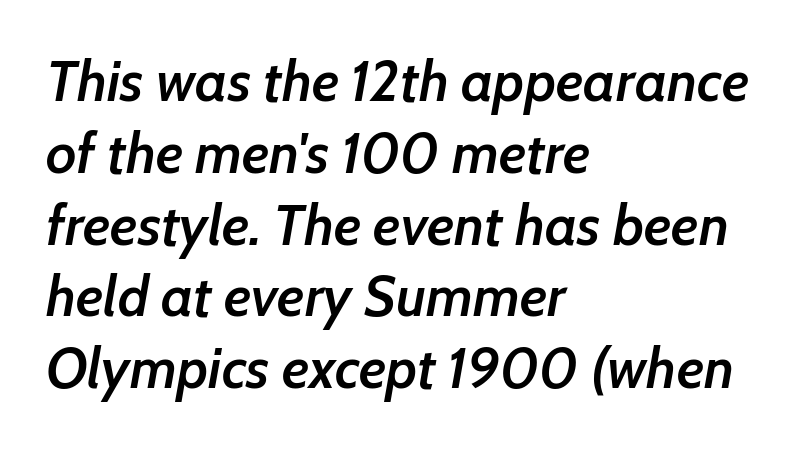
Q: Is the text bold? A: Semi-bold.
Q: Is the text italic (slanted)? A: Yes, it leans right by about 7 degrees.
Q: Is the text underlined? A: No.
Q: How is the paragraph aligned? A: Left-aligned.
Q: Is the spacing between letters normal or unusually wide? A: Normal.
Q: Is the spacing between lines tight, normal or loose? A: Normal.
Q: Width (condensed, normal, or wide)? A: Normal.
Q: Stroke contrast? A: Low.
Q: x-height? A: Medium.
Q: Monospaced? A: No.
